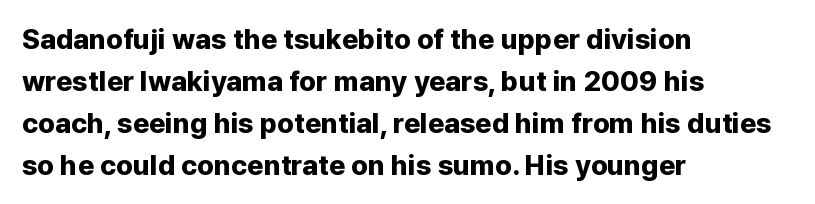
{"serif": "no", "italic": "no", "bold": "yes", "weight": "bold", "width": "normal", "stroke_contrast": "low", "x_height": "medium", "monospaced": "no", "underline": "no", "align": "left", "line_spacing": "normal", "line_spacing_ratio": 1.5, "letter_spacing": "normal", "letter_spacing_em": 0.0, "glyph_px": 28}
